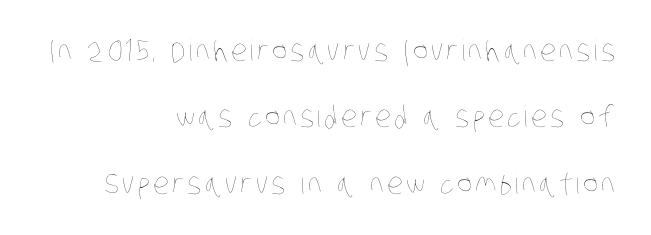
{"bold": "no", "weight": "thin", "width": "condensed", "stroke_contrast": "low", "x_height": "large", "monospaced": "no", "underline": "no", "align": "right", "line_spacing": "loose", "line_spacing_ratio": 2.29, "glyph_px": 29}
